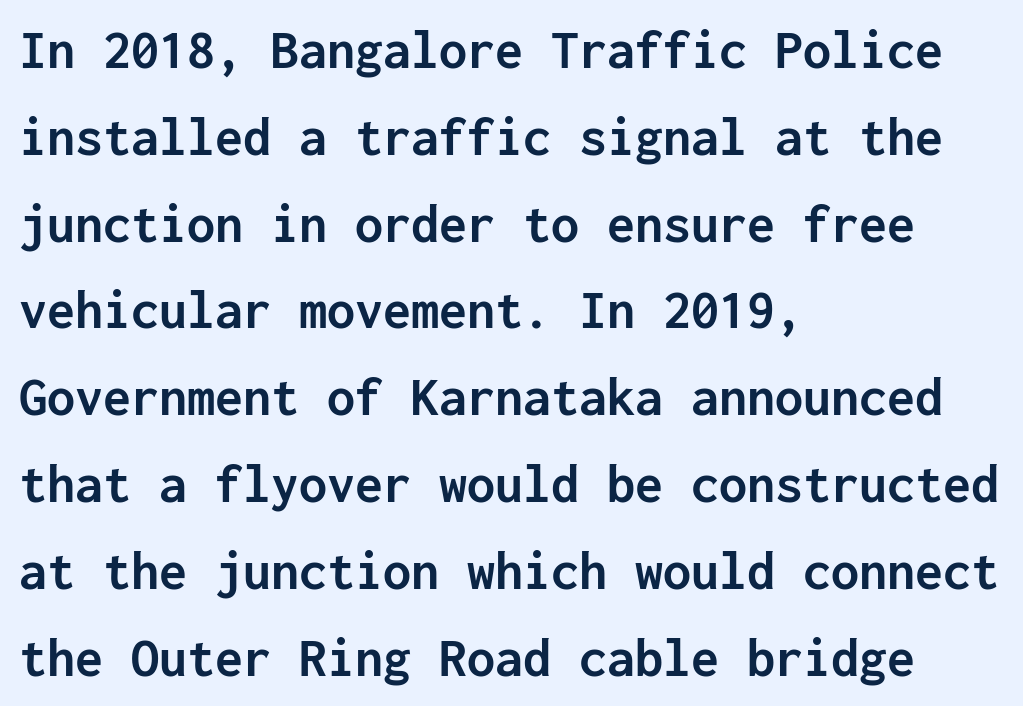
The passage shown is typed in a monospace face where columns stay perfectly aligned. In terms of leading, this rendering sits right in the middle. Inter-character spacing is left at the font's built-in metrics. It's the straight-up-and-down kind of type. The foot of each line stays bare and open. Thick stems and heavy bowls — unmistakably bold.
